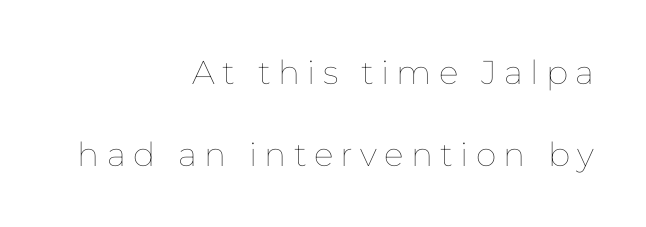
Q: Is the text bold? A: No.
Q: Is the text italic (slanted)? A: No, it is upright.
Q: Is the text underlined? A: No.
Q: How is the paragraph aligned? A: Right-aligned.
Q: Is the spacing between letters normal or unusually wide? A: Unusually wide.
Q: Is the spacing between lines tight, normal or loose? A: Loose.
Q: Width (condensed, normal, or wide)? A: Normal.
Q: Stroke contrast? A: Low.
Q: x-height? A: Medium.
Q: Monospaced? A: No.
